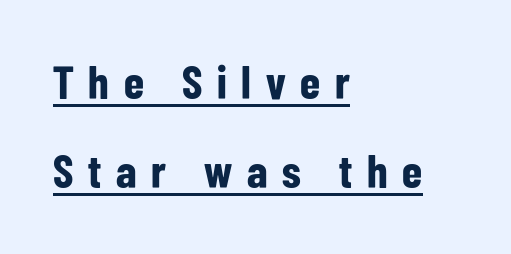
Q: Is the text bold? A: Yes.
Q: Is the text italic (slanted)? A: No, it is upright.
Q: Is the typeface a serif or a sans-serif typeface? A: Sans-serif.
Q: Is the text underlined? A: Yes.
Q: How is the paragraph aligned? A: Left-aligned.
Q: Is the spacing between letters normal or unusually wide? A: Unusually wide.
Q: Width (condensed, normal, or wide)? A: Condensed.
Q: Stroke contrast? A: Low.
Q: x-height? A: Medium.
Q: Monospaced? A: No.
